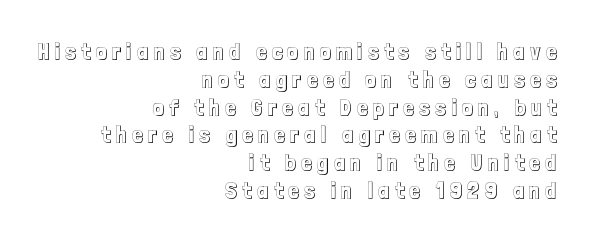
The image shows 23 px text type, upright; set right-aligned, line spacing 1.21x, unusually wide letter spacing (+0.25 em), not underlined.
